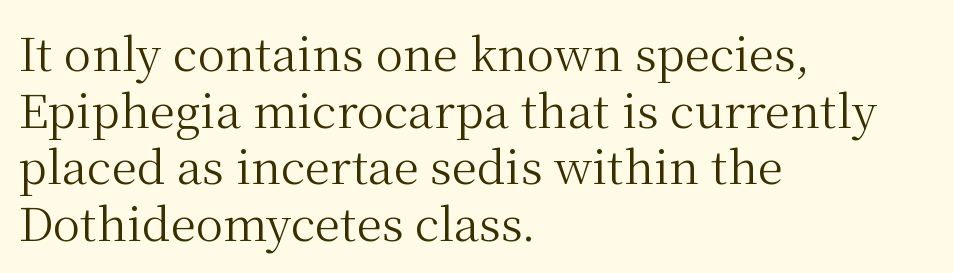
{"serif": "yes", "italic": "no", "bold": "no", "weight": "regular", "width": "normal", "stroke_contrast": "medium", "x_height": "medium", "monospaced": "no", "underline": "no", "align": "left", "line_spacing_ratio": 1.23, "letter_spacing": "normal", "letter_spacing_em": 0.0, "glyph_px": 46}
